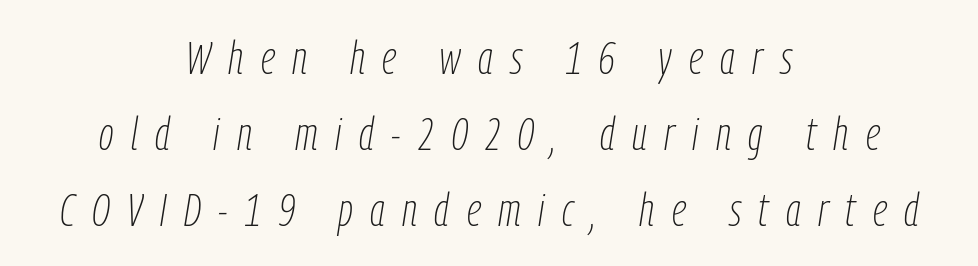
{"italic": "yes", "lean": "right", "slant_degrees": 9, "bold": "no", "weight": "thin", "width": "condensed", "stroke_contrast": "low", "x_height": "medium", "monospaced": "no", "underline": "no", "align": "center", "line_spacing": "normal", "line_spacing_ratio": 1.65, "letter_spacing": "wide", "letter_spacing_em": 0.38, "glyph_px": 46}
